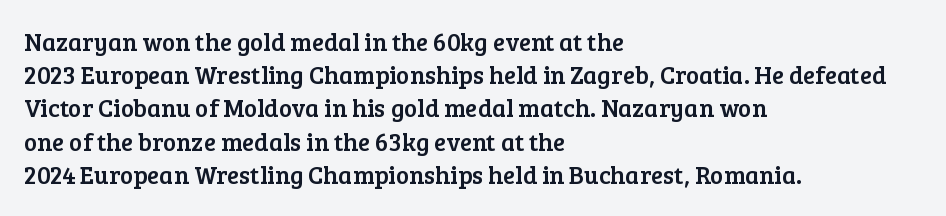
Q: Is the text italic (slanted)? A: No, it is upright.
Q: Is the text underlined? A: No.
Q: How is the paragraph aligned? A: Left-aligned.
Q: Is the spacing between letters normal or unusually wide? A: Normal.
Q: Is the spacing between lines tight, normal or loose? A: Normal.
